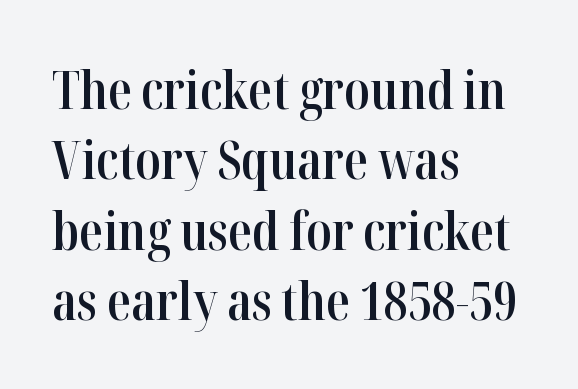
Q: Is the text bold? A: Semi-bold.
Q: Is the text italic (slanted)? A: No, it is upright.
Q: Is the typeface a serif or a sans-serif typeface? A: Serif.
Q: Is the text underlined? A: No.
Q: How is the paragraph aligned? A: Left-aligned.
Q: Is the spacing between letters normal or unusually wide? A: Normal.
Q: Is the spacing between lines tight, normal or loose? A: Normal.
Q: Width (condensed, normal, or wide)? A: Condensed.
Q: Stroke contrast? A: High.
Q: x-height? A: Medium.
Q: Monospaced? A: No.
